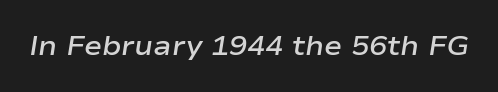
{"italic": "yes", "lean": "right", "slant_degrees": 9, "bold": "semi", "underline": "no", "letter_spacing": "normal", "letter_spacing_em": 0.0, "glyph_px": 27}
